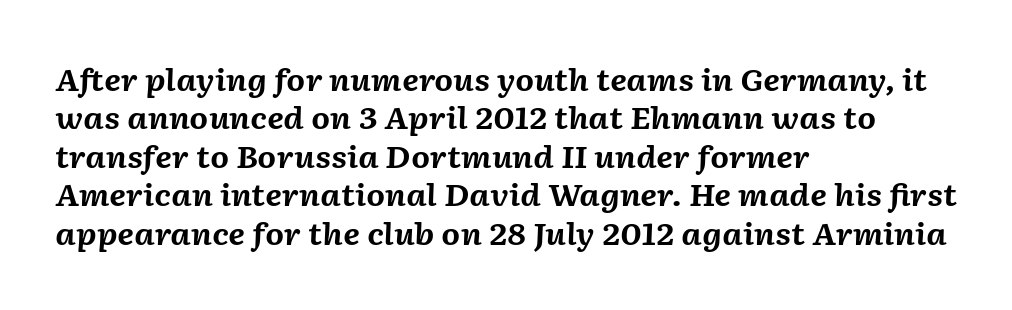
Q: Is the text bold? A: Yes.
Q: Is the text italic (slanted)? A: Yes, it leans right by about 2 degrees.
Q: Is the text underlined? A: No.
Q: How is the paragraph aligned? A: Left-aligned.
Q: Is the spacing between letters normal or unusually wide? A: Normal.
Q: Is the spacing between lines tight, normal or loose? A: Normal.
Q: Width (condensed, normal, or wide)? A: Normal.
Q: Stroke contrast? A: Medium.
Q: x-height? A: Medium.
Q: Monospaced? A: No.
